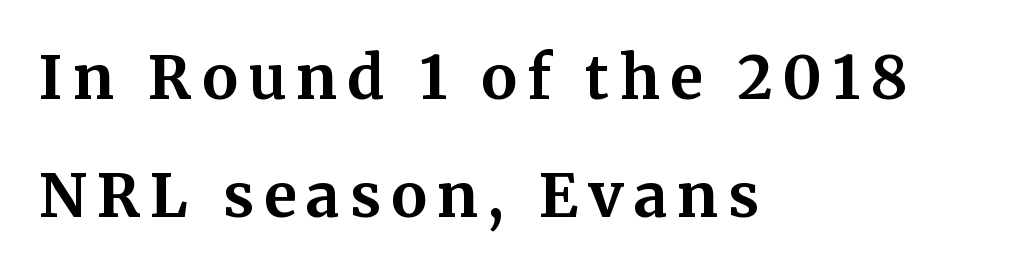
The image shows 60 px bold serif type, upright; set left-aligned, loose line spacing (1.96x), not underlined; medium stroke contrast and a medium x-height.
